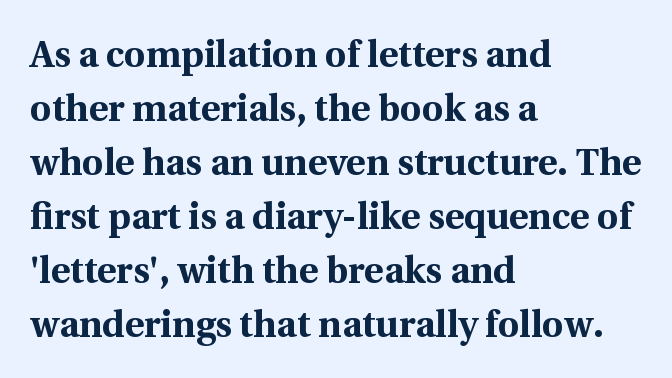
The passage shown is not underscored anywhere. The letters are bold, with thick, heavy strokes. All the whitespace from short lines collects on the right. Does the type have serifs? Yes, each stem ends in a small foot. Note the varied advance widths — an 'i' is clearly narrower than an 'm'.
